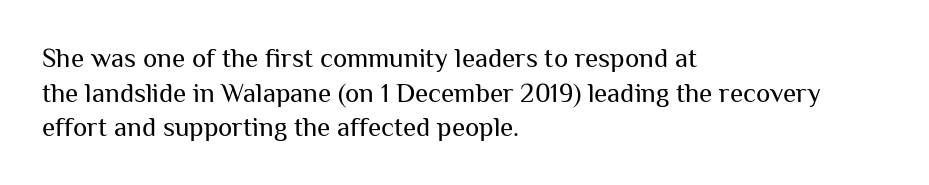
Q: Is the text bold? A: No.
Q: Is the text italic (slanted)? A: No, it is upright.
Q: Is the text underlined? A: No.
Q: How is the paragraph aligned? A: Left-aligned.
Q: Is the spacing between letters normal or unusually wide? A: Normal.
Q: Is the spacing between lines tight, normal or loose? A: Normal.
